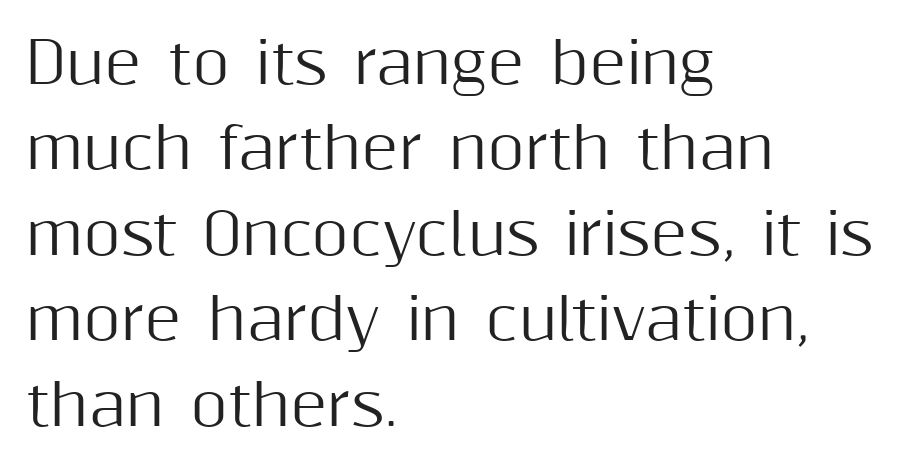
The image shows 57 px sans-serif type, upright; set left-aligned, normal line spacing (1.5x), normal letter spacing, not underlined; medium stroke contrast and a medium x-height.
